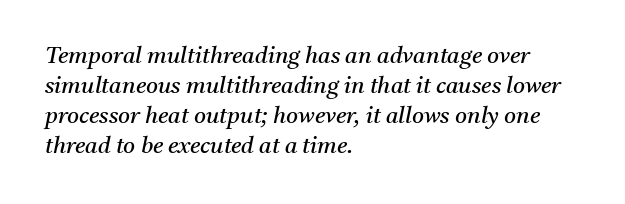
The image shows 23 px text type, italic (leaning right); set left-aligned, normal line spacing (1.3x), normal letter spacing, not underlined.
